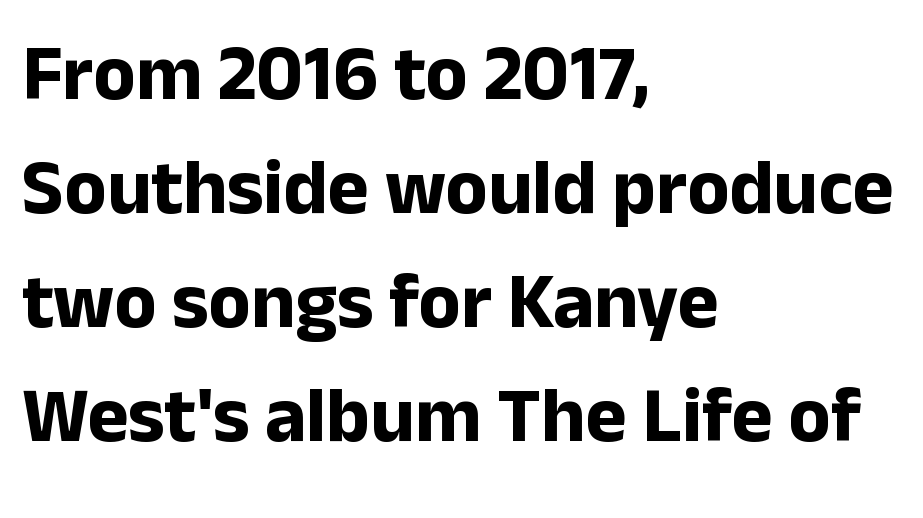
Q: Is the text bold? A: Yes.
Q: Is the text italic (slanted)? A: No, it is upright.
Q: Is the typeface a serif or a sans-serif typeface? A: Sans-serif.
Q: Is the text underlined? A: No.
Q: How is the paragraph aligned? A: Left-aligned.
Q: Is the spacing between letters normal or unusually wide? A: Normal.
Q: Is the spacing between lines tight, normal or loose? A: Normal.
Q: Width (condensed, normal, or wide)? A: Normal.
Q: Stroke contrast? A: Low.
Q: x-height? A: Medium.
Q: Monospaced? A: No.
